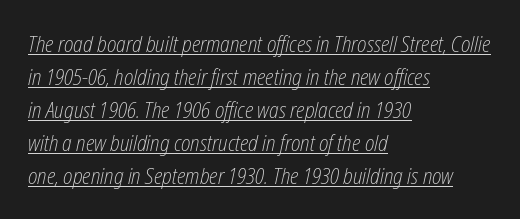
The font is comparable to plain body text, perhaps lighter. Whoever set this chose a conventional vertical rhythm. The text block is weighted toward the left margin, trailing off unevenly rightward. The tracking reads as untouched default to a designer's eye. The string is rendered with underlining switched on. Posture: slanted.
